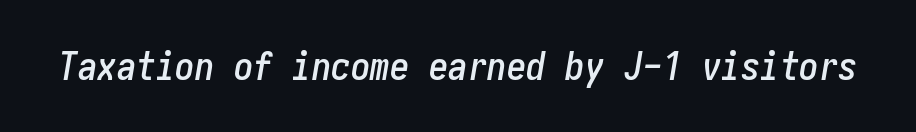
{"italic": "yes", "lean": "right", "slant_degrees": 10, "width": "condensed", "stroke_contrast": "low", "x_height": "medium", "underline": "no", "letter_spacing": "normal", "letter_spacing_em": 0.0, "glyph_px": 39}
